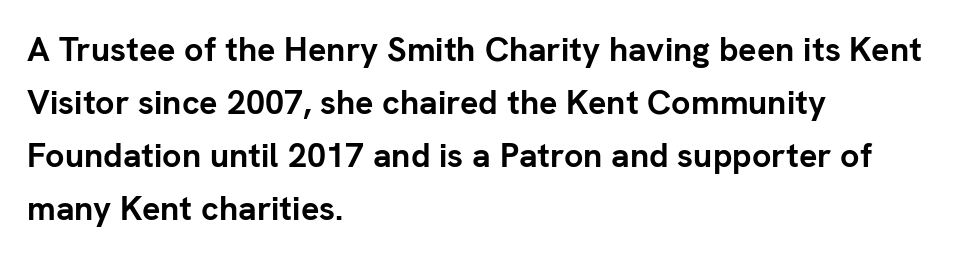
Q: Is the text bold? A: Yes.
Q: Is the text italic (slanted)? A: No, it is upright.
Q: Is the typeface a serif or a sans-serif typeface? A: Sans-serif.
Q: Is the text underlined? A: No.
Q: How is the paragraph aligned? A: Left-aligned.
Q: Is the spacing between letters normal or unusually wide? A: Normal.
Q: Is the spacing between lines tight, normal or loose? A: Normal.
Q: Width (condensed, normal, or wide)? A: Normal.
Q: Stroke contrast? A: Low.
Q: x-height? A: Medium.
Q: Monospaced? A: No.
